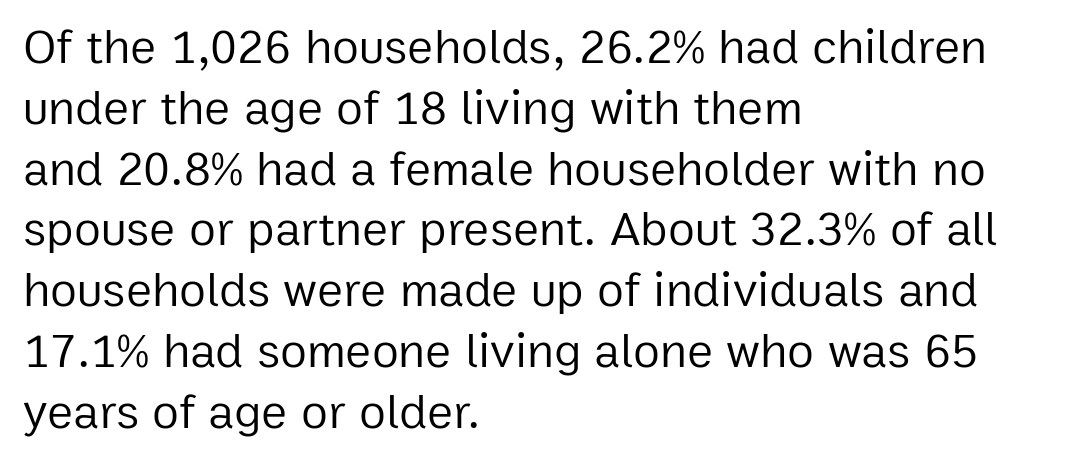
{"serif": "no", "italic": "no", "bold": "no", "weight": "regular", "width": "normal", "stroke_contrast": "low", "x_height": "medium", "monospaced": "no", "underline": "no", "align": "left", "line_spacing_ratio": 1.24, "letter_spacing": "normal", "letter_spacing_em": 0.0, "glyph_px": 49}
